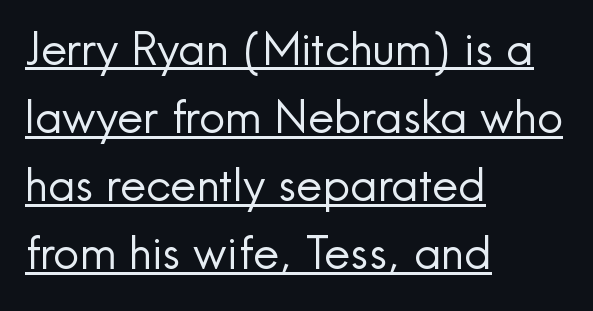
{"serif": "no", "italic": "no", "bold": "no", "weight": "regular", "width": "normal", "x_height": "small", "monospaced": "no", "underline": "yes", "align": "left", "line_spacing": "normal", "line_spacing_ratio": 1.48, "letter_spacing": "normal", "letter_spacing_em": 0.0, "glyph_px": 46}
